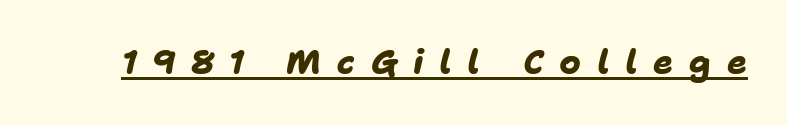
Q: Is the text bold? A: Yes.
Q: Is the typeface a serif or a sans-serif typeface? A: Sans-serif.
Q: Is the text underlined? A: Yes.
Q: Is the spacing between letters normal or unusually wide? A: Unusually wide.
Q: Width (condensed, normal, or wide)? A: Normal.
Q: Stroke contrast? A: Low.
Q: x-height? A: Medium.
Q: Monospaced? A: No.
